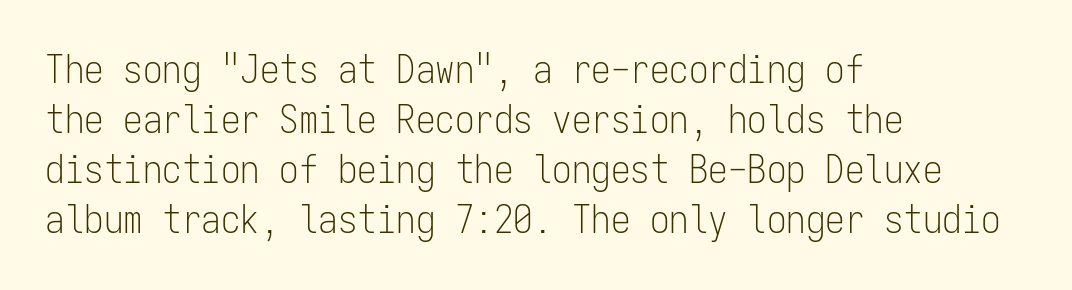
{"serif": "no", "italic": "no", "bold": "no", "weight": "light", "width": "condensed", "stroke_contrast": "low", "x_height": "medium", "monospaced": "yes", "underline": "no", "align": "left", "line_spacing": "normal", "line_spacing_ratio": 1.28, "letter_spacing": "normal", "letter_spacing_em": 0.0, "glyph_px": 39}
